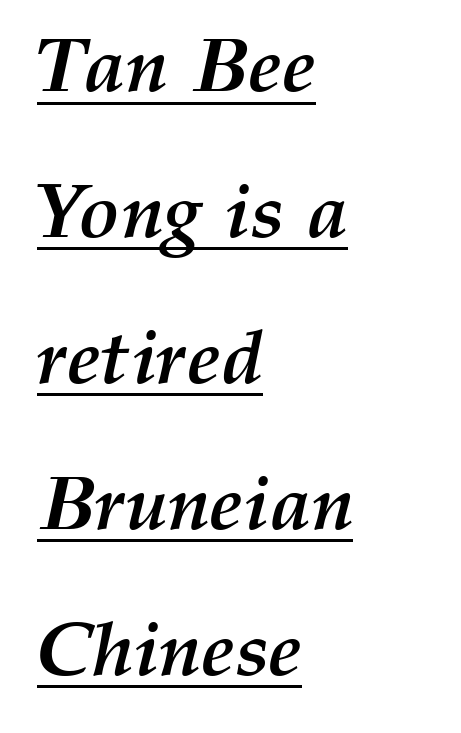
The image shows 76 px semibold type, italic (leaning right); set left-aligned, loose line spacing (1.92x), normal letter spacing, underlined; medium stroke contrast and a medium x-height.
